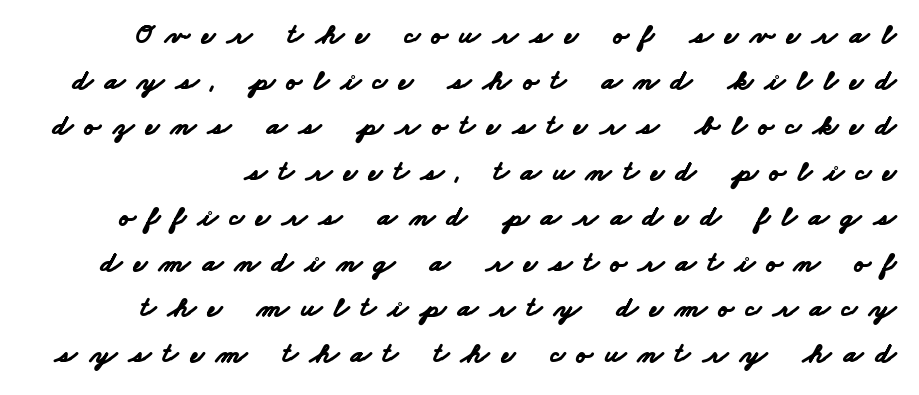
Q: Is the text bold? A: Yes.
Q: Is the typeface a serif or a sans-serif typeface? A: Sans-serif.
Q: Is the text underlined? A: No.
Q: Is the spacing between letters normal or unusually wide? A: Unusually wide.
Q: Is the spacing between lines tight, normal or loose? A: Normal.
Q: Width (condensed, normal, or wide)? A: Wide.
Q: Stroke contrast? A: Low.
Q: x-height? A: Small.
Q: Monospaced? A: No.
